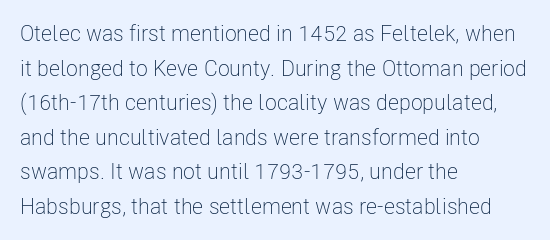
{"italic": "no", "bold": "no", "underline": "no", "align": "left", "line_spacing": "normal", "line_spacing_ratio": 1.57, "letter_spacing": "normal", "letter_spacing_em": 0.0, "glyph_px": 22}
